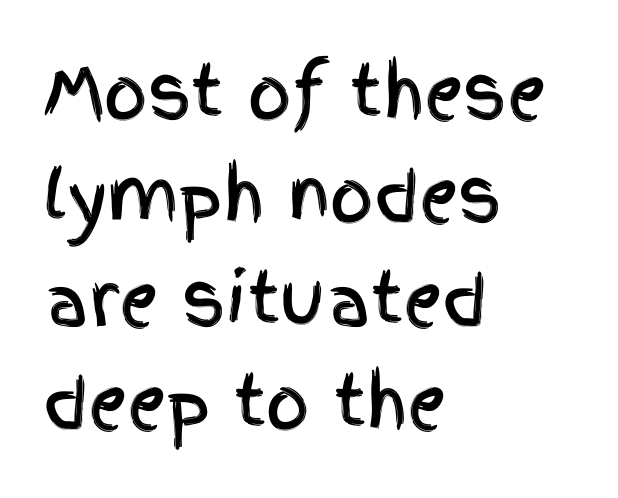
{"serif": "no", "italic": "no", "width": "condensed", "x_height": "large", "monospaced": "no", "underline": "no", "align": "left", "line_spacing": "normal", "line_spacing_ratio": 1.52, "letter_spacing": "normal", "letter_spacing_em": 0.0, "glyph_px": 68}
